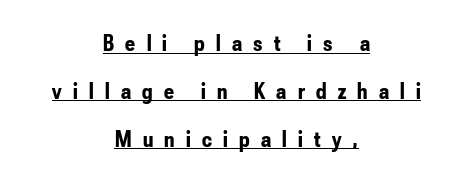
The image shows 23 px bold type, upright; set centered, loose line spacing (2.08x), unusually wide letter spacing (+0.49 em), underlined.
